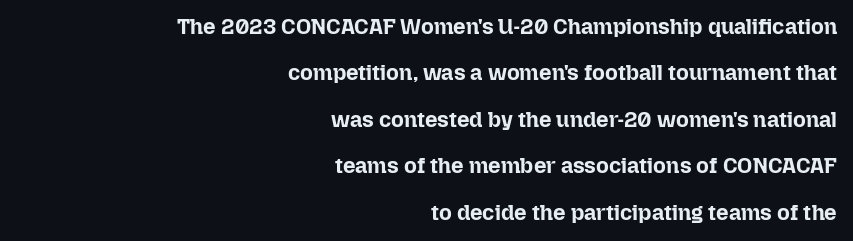
Q: Is the text bold? A: Yes.
Q: Is the text italic (slanted)? A: No, it is upright.
Q: Is the text underlined? A: No.
Q: How is the paragraph aligned? A: Right-aligned.
Q: Is the spacing between letters normal or unusually wide? A: Normal.
Q: Is the spacing between lines tight, normal or loose? A: Loose.
